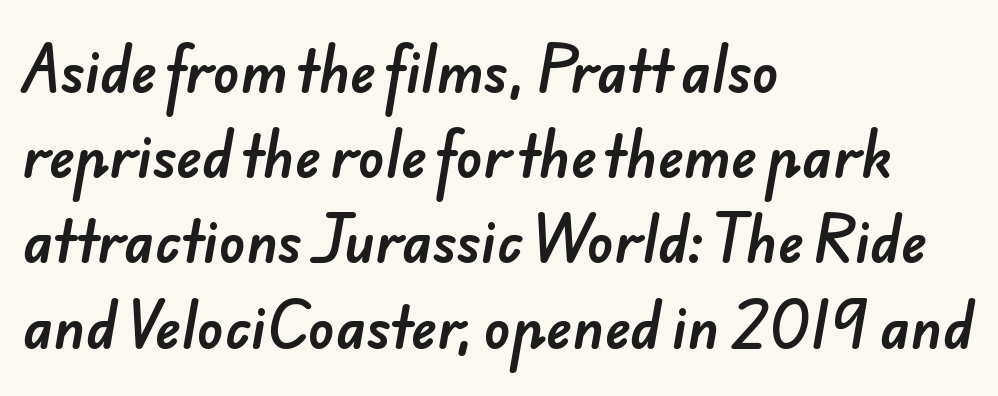
The image shows 55 px sans-serif type; set left-aligned, normal line spacing (1.55x), normal letter spacing, not underlined; low stroke contrast and a small x-height.
